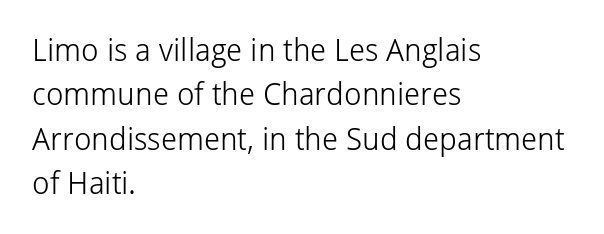
Q: Is the text bold? A: No.
Q: Is the text italic (slanted)? A: No, it is upright.
Q: Is the typeface a serif or a sans-serif typeface? A: Sans-serif.
Q: Is the text underlined? A: No.
Q: How is the paragraph aligned? A: Left-aligned.
Q: Is the spacing between letters normal or unusually wide? A: Normal.
Q: Is the spacing between lines tight, normal or loose? A: Normal.
Q: Width (condensed, normal, or wide)? A: Normal.
Q: Stroke contrast? A: Low.
Q: x-height? A: Medium.
Q: Monospaced? A: No.
